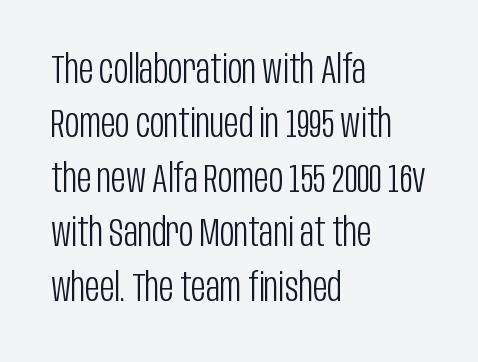
Q: Is the text bold? A: No.
Q: Is the text italic (slanted)? A: No, it is upright.
Q: Is the typeface a serif or a sans-serif typeface? A: Sans-serif.
Q: Is the text underlined? A: No.
Q: How is the paragraph aligned? A: Left-aligned.
Q: Is the spacing between letters normal or unusually wide? A: Normal.
Q: Is the spacing between lines tight, normal or loose? A: Normal.
Q: Width (condensed, normal, or wide)? A: Condensed.
Q: Stroke contrast? A: Low.
Q: x-height? A: Large.
Q: Monospaced? A: No.
